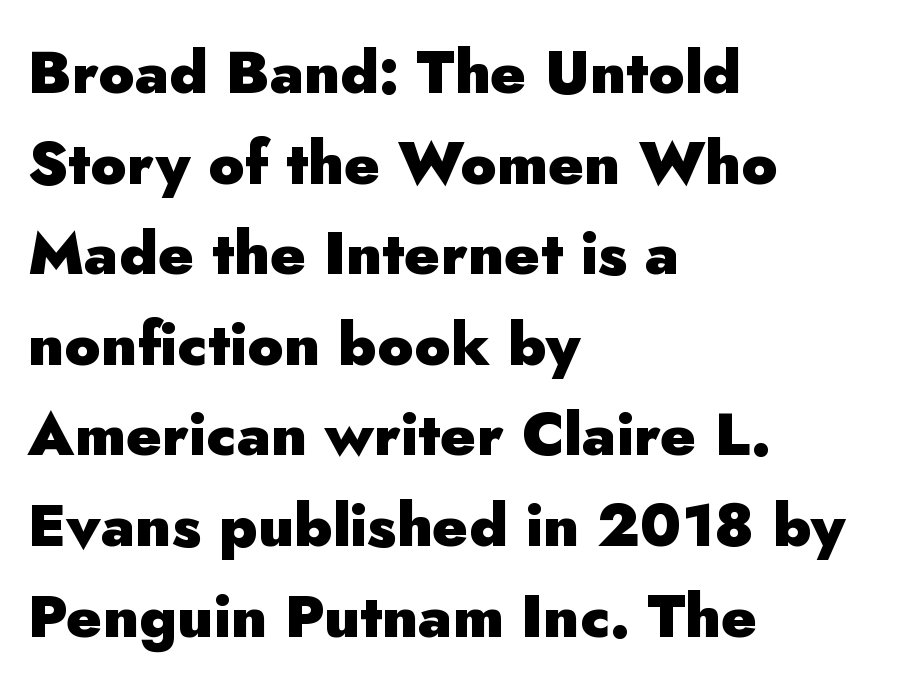
Spacing verdict: proportional, widths tailored to each character. Caption: bold face, heavy strokes. In CSS terms this would be text-align: left. If you measured baseline to baseline, you'd find a middling distance.
